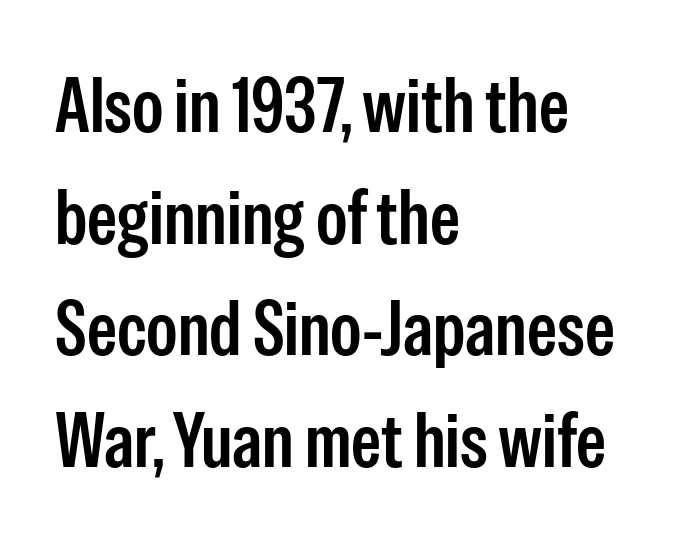
The image shows 76 px semibold, condensed sans-serif type, upright; set left-aligned, normal line spacing (1.47x), normal letter spacing, not underlined; low stroke contrast and a medium x-height.
